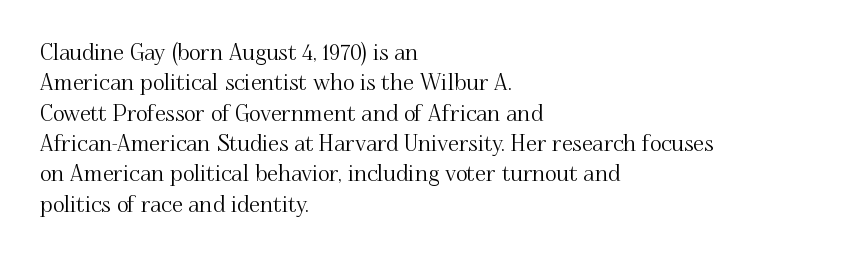
Descenders are the only things crossing below the line. The paragraph has a hard left edge and a soft right edge. Nothing unusual about the tracking: characters are spaced as the font intends. Vertically, the passage feels balanced, rows spaced as you'd expect. If you drew a line through each stem, it would be perfectly vertical.
